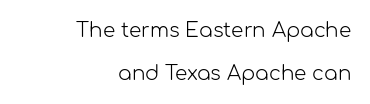
Q: Is the text bold? A: No.
Q: Is the text italic (slanted)? A: No, it is upright.
Q: Is the text underlined? A: No.
Q: How is the paragraph aligned? A: Right-aligned.
Q: Is the spacing between letters normal or unusually wide? A: Normal.
Q: Is the spacing between lines tight, normal or loose? A: Loose.
